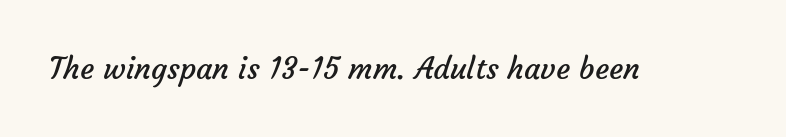
The image shows 30 px regular-weight sans-serif type; set normal letter spacing, not underlined; low stroke contrast and a medium x-height.
